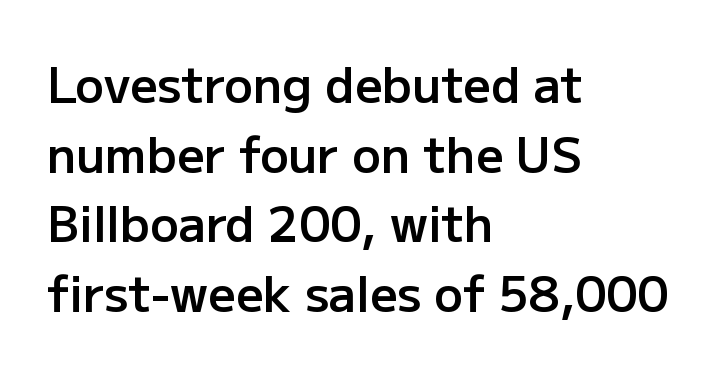
Q: Is the text bold? A: Semi-bold.
Q: Is the text italic (slanted)? A: No, it is upright.
Q: Is the typeface a serif or a sans-serif typeface? A: Sans-serif.
Q: Is the text underlined? A: No.
Q: How is the paragraph aligned? A: Left-aligned.
Q: Is the spacing between letters normal or unusually wide? A: Normal.
Q: Is the spacing between lines tight, normal or loose? A: Normal.
Q: Width (condensed, normal, or wide)? A: Normal.
Q: Stroke contrast? A: Low.
Q: x-height? A: Medium.
Q: Monospaced? A: No.
